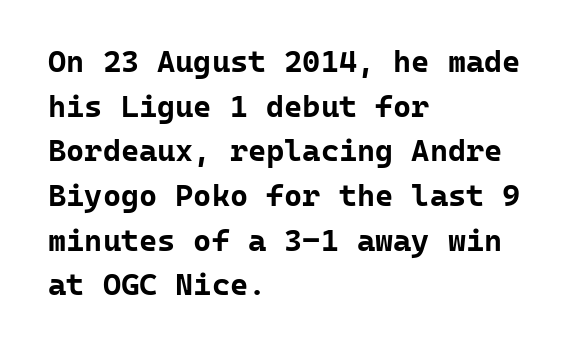
The image shows 31 px bold sans-serif type, upright, monospaced; set left-aligned, normal line spacing (1.44x), normal letter spacing, not underlined; low stroke contrast and a medium x-height.
